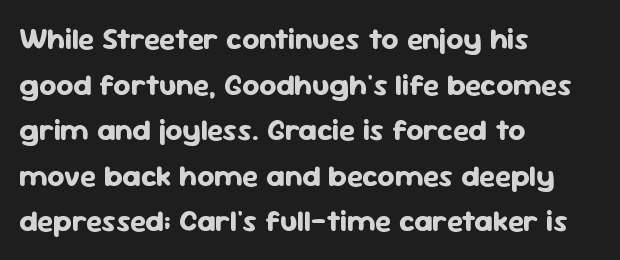
{"serif": "no", "italic": "no", "bold": "yes", "weight": "bold", "width": "normal", "stroke_contrast": "low", "x_height": "medium", "monospaced": "no", "underline": "no", "align": "left", "line_spacing": "normal", "line_spacing_ratio": 1.52, "letter_spacing": "normal", "letter_spacing_em": 0.0, "glyph_px": 30}
